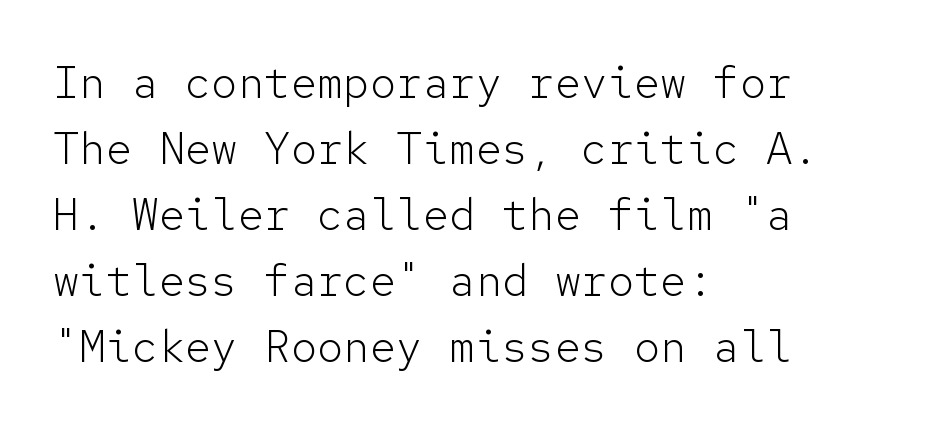
The image shows 44 px light sans-serif type, upright, monospaced; set left-aligned, normal line spacing (1.5x), normal letter spacing, not underlined; low stroke contrast and a medium x-height.
